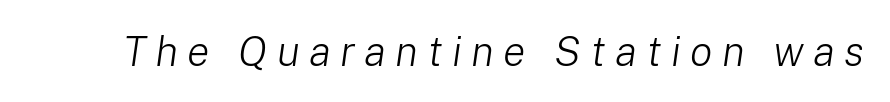
A typesetter would mark this as italic. Clear beneath every line of the passage. The passage shown is typed in a proportional face where columns would drift. In terms of letterspacing, this is a distinctly airy, spread setting.
